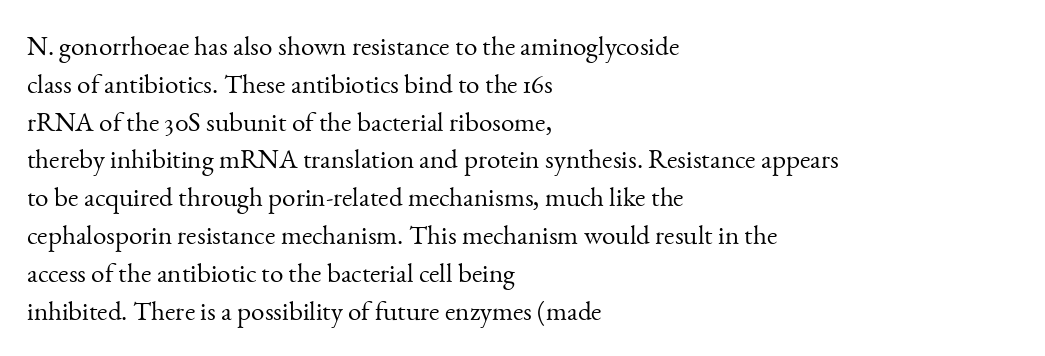
Short note: letters normally spaced. These lines are set flush left with a ragged right edge. The passage shown is not bold in any degree. Rows of type keep a routine distance in the vertical direction. This is the regular roman posture of the typeface.
